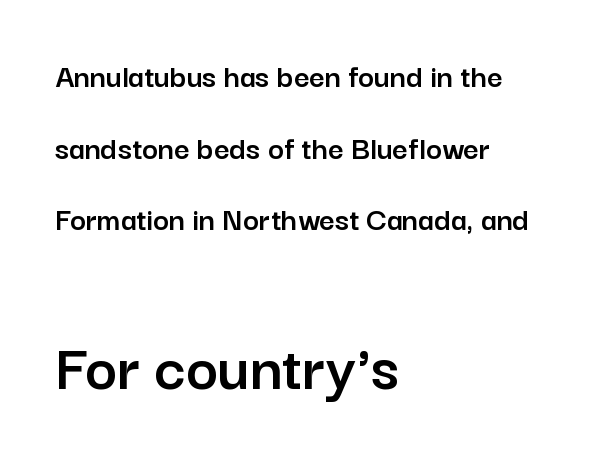
Q: Is the text italic (slanted)? A: No, it is upright.
Q: Is the typeface a serif or a sans-serif typeface? A: Sans-serif.
Q: Is the text underlined? A: No.
Q: How is the paragraph aligned? A: Left-aligned.
Q: Is the spacing between letters normal or unusually wide? A: Normal.
Q: Is the spacing between lines tight, normal or loose? A: Loose.
Q: Which block of text is set in a larger size, the first (top) or the second (bottom)? A: The second (bottom) one.
Q: Width (condensed, normal, or wide)? A: Normal.
Q: Stroke contrast? A: Low.
Q: x-height? A: Medium.
Q: Monospaced? A: No.
